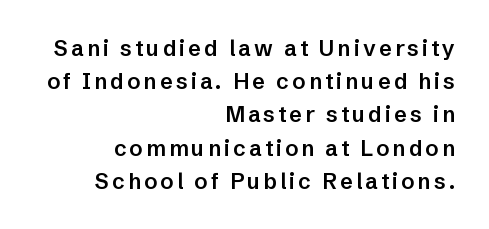
Q: Is the text bold? A: Semi-bold.
Q: Is the text italic (slanted)? A: No, it is upright.
Q: Is the text underlined? A: No.
Q: How is the paragraph aligned? A: Right-aligned.
Q: Is the spacing between lines tight, normal or loose? A: Normal.
